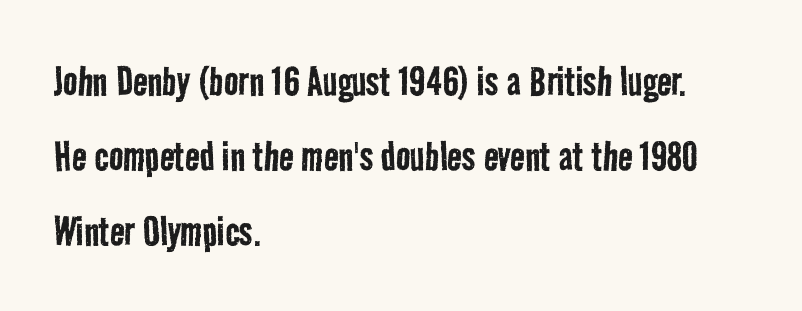
Q: Is the text bold? A: No.
Q: Is the typeface a serif or a sans-serif typeface? A: Sans-serif.
Q: Is the text underlined? A: No.
Q: How is the paragraph aligned? A: Left-aligned.
Q: Is the spacing between letters normal or unusually wide? A: Normal.
Q: Is the spacing between lines tight, normal or loose? A: Normal.
Q: Width (condensed, normal, or wide)? A: Condensed.
Q: Stroke contrast? A: Low.
Q: x-height? A: Medium.
Q: Monospaced? A: No.
